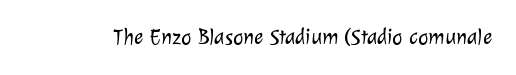
{"bold": "no", "underline": "no", "letter_spacing": "normal", "letter_spacing_em": 0.0, "glyph_px": 22}
